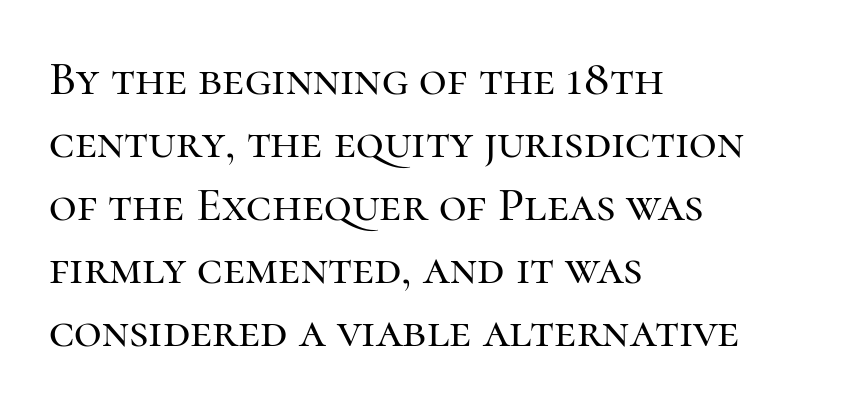
Q: Is the text italic (slanted)? A: No, it is upright.
Q: Is the typeface a serif or a sans-serif typeface? A: Serif.
Q: Is the text underlined? A: No.
Q: How is the paragraph aligned? A: Left-aligned.
Q: Is the spacing between letters normal or unusually wide? A: Normal.
Q: Is the spacing between lines tight, normal or loose? A: Normal.
Q: Width (condensed, normal, or wide)? A: Normal.
Q: Stroke contrast? A: High.
Q: x-height? A: Medium.
Q: Monospaced? A: No.
